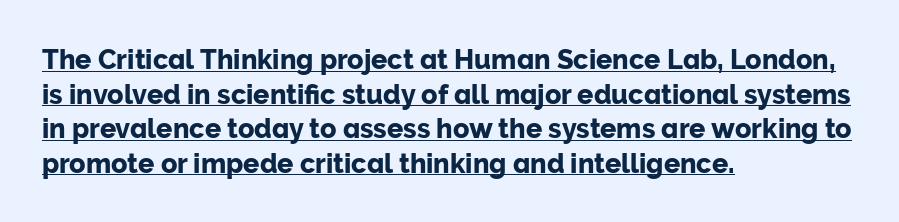
The image shows 27 px text type, upright; set left-aligned, normal line spacing (1.28x), normal letter spacing, underlined.
